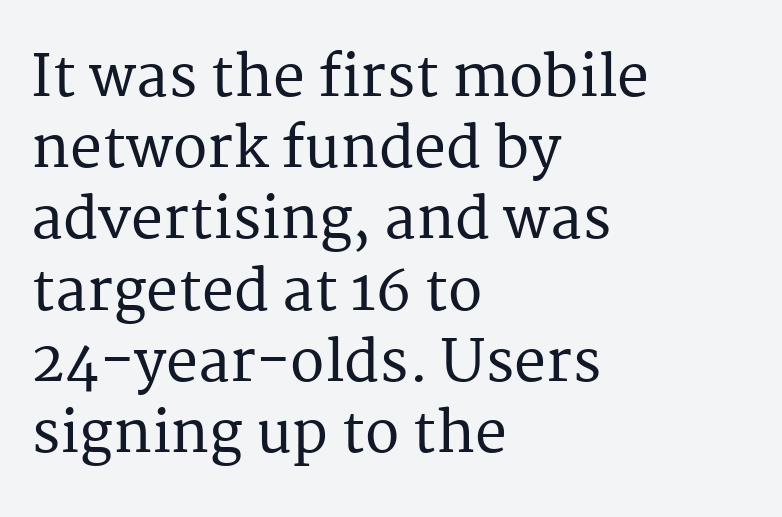
Q: Is the text italic (slanted)? A: No, it is upright.
Q: Is the typeface a serif or a sans-serif typeface? A: Serif.
Q: Is the text underlined? A: No.
Q: How is the paragraph aligned? A: Left-aligned.
Q: Is the spacing between letters normal or unusually wide? A: Normal.
Q: Is the spacing between lines tight, normal or loose? A: Normal.
Q: Width (condensed, normal, or wide)? A: Normal.
Q: Stroke contrast? A: Medium.
Q: x-height? A: Medium.
Q: Monospaced? A: No.
